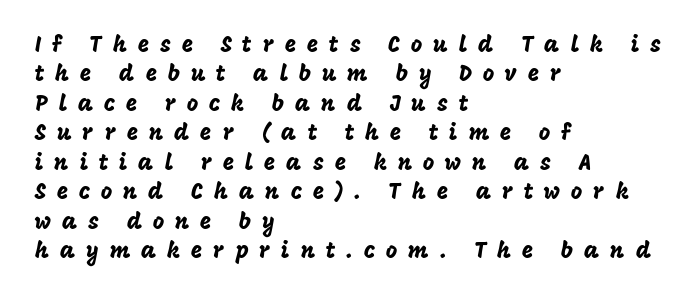
The image shows 22 px text type; set left-aligned, normal line spacing (1.34x), unusually wide letter spacing (+0.49 em), not underlined.
